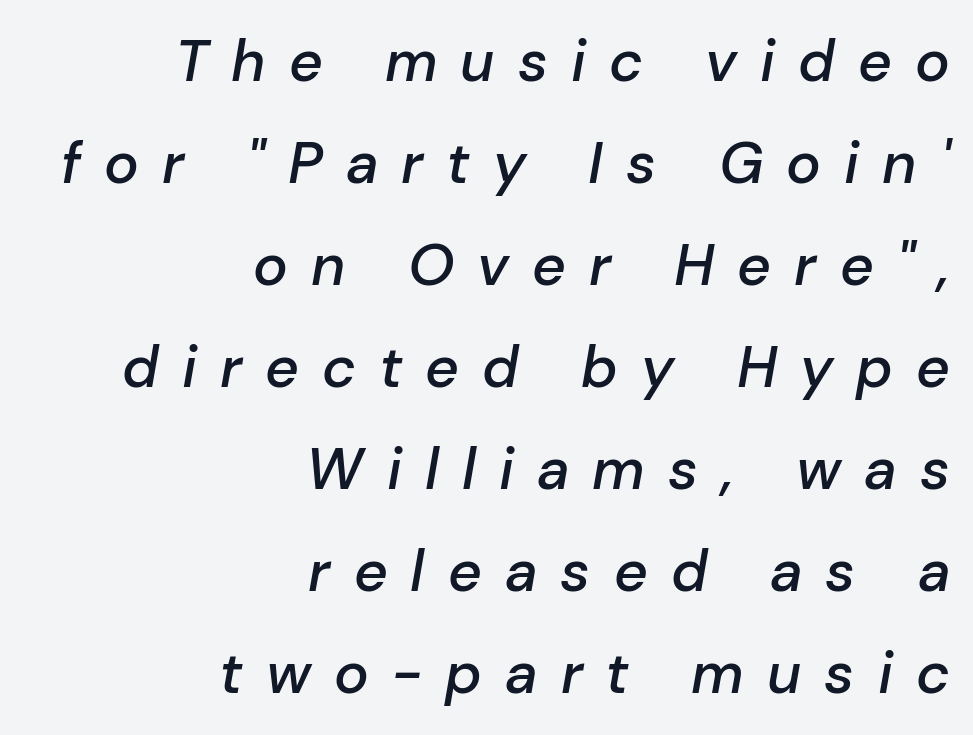
The image shows 58 px semibold type, italic (leaning right); set right-aligned, line spacing 1.76x, unusually wide letter spacing (+0.4 em), not underlined; low stroke contrast and a medium x-height.
